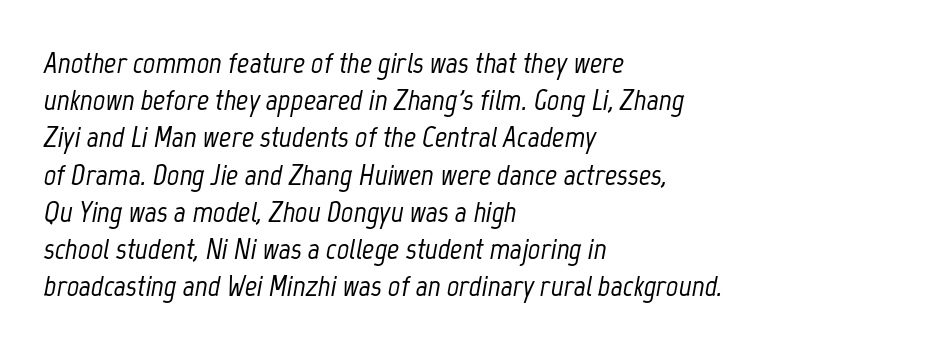
Compared with a centered layout, this one pins lines to the left instead. These lines are rendered in a variable-pitch font. Words appear dense and cohesive because spacing is normal. The area under the type is left untouched. There's an unmistakable incline to the writing here.
